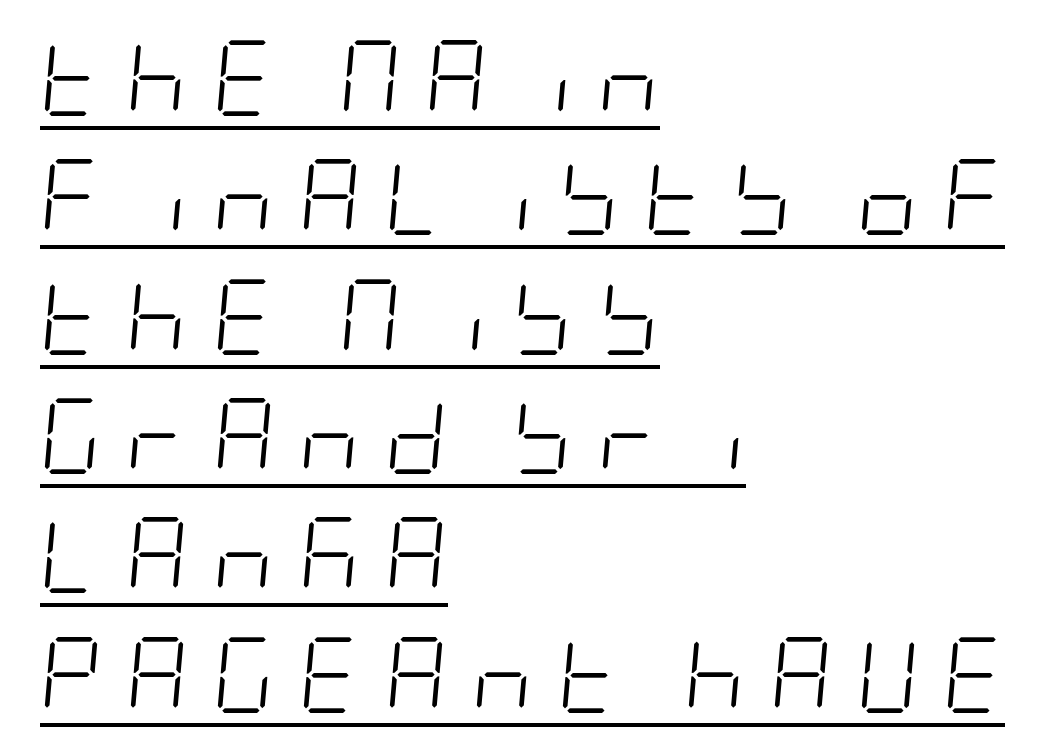
Q: Is the text bold? A: No.
Q: Is the text italic (slanted)? A: Yes, it leans right by about 5 degrees.
Q: Is the text underlined? A: Yes.
Q: How is the paragraph aligned? A: Left-aligned.
Q: Is the spacing between letters normal or unusually wide? A: Unusually wide.
Q: Is the spacing between lines tight, normal or loose? A: Normal.
Q: Width (condensed, normal, or wide)? A: Condensed.
Q: Stroke contrast? A: Low.
Q: x-height? A: Large.
